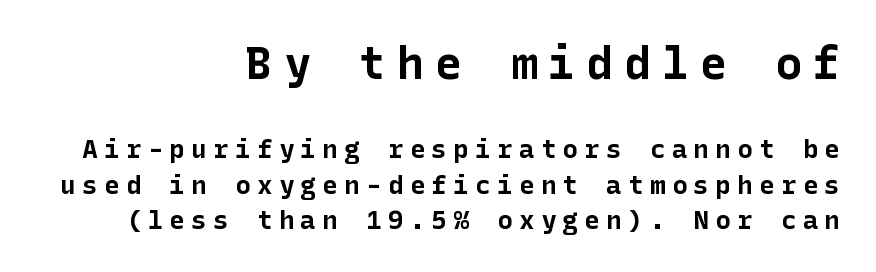
The image shows 45 px bold sans-serif type, upright; set right-aligned, normal line spacing (1.36x), unusually wide letter spacing (+0.24 em), not underlined; the first (top) block is 1.73x larger; low stroke contrast and a medium x-height.
